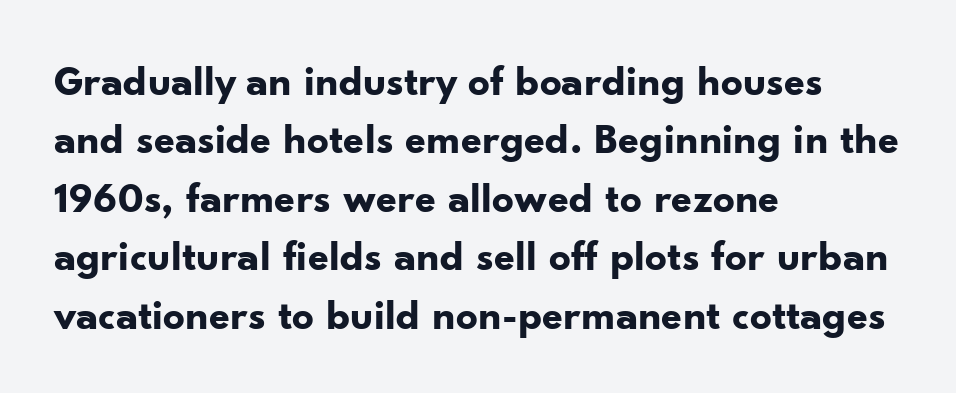
The image shows 43 px bold sans-serif type, upright; set left-aligned, normal line spacing (1.36x), normal letter spacing, not underlined; low stroke contrast and a small x-height.
